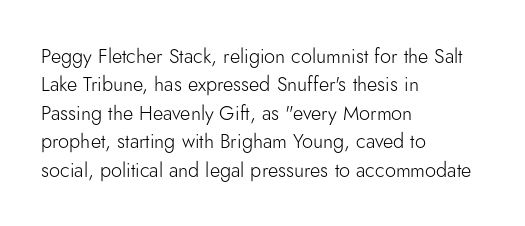
Q: Is the text bold? A: No.
Q: Is the text italic (slanted)? A: No, it is upright.
Q: Is the text underlined? A: No.
Q: How is the paragraph aligned? A: Left-aligned.
Q: Is the spacing between letters normal or unusually wide? A: Normal.
Q: Is the spacing between lines tight, normal or loose? A: Normal.
